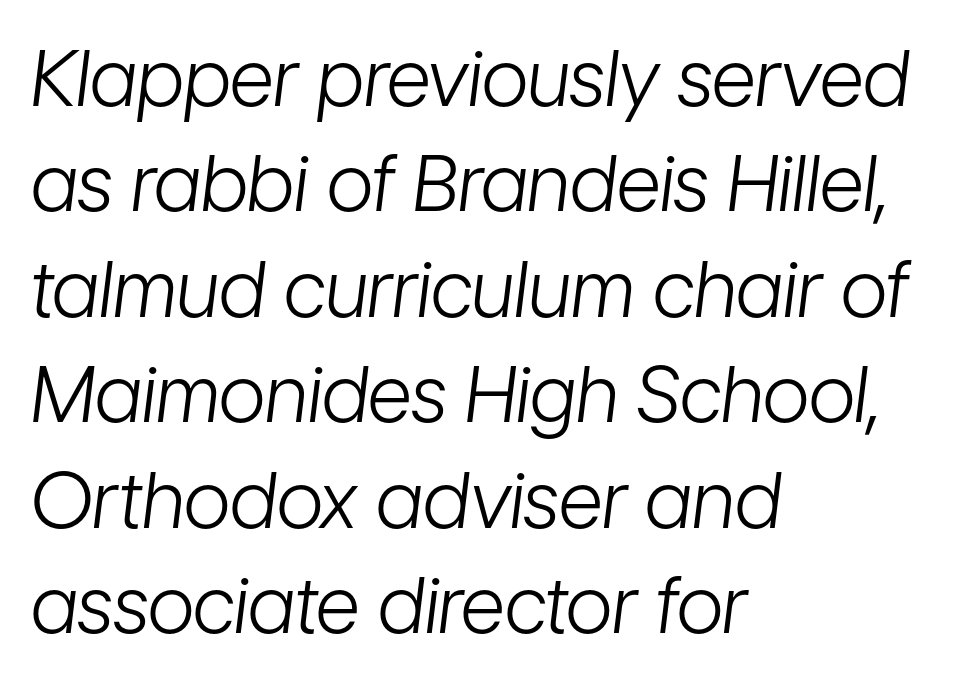
The text block is weighted toward the left margin, trailing off unevenly rightward. Only glyphs here, with clear space below each row. Is there much room between lines? A standard amount, neither cramped nor airy. Looks like regular typesetting: each glyph gets only the width it needs. This is oblique type, the kind used for emphasis or titles. The letterforms sit shoulder to shoulder at normal distance.
